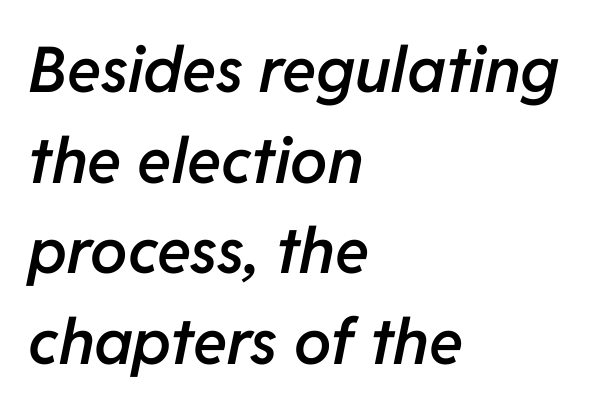
{"italic": "yes", "lean": "right", "slant_degrees": 11, "bold": "semi", "weight": "semibold", "width": "normal", "stroke_contrast": "low", "x_height": "medium", "monospaced": "no", "underline": "no", "align": "left", "line_spacing": "normal", "line_spacing_ratio": 1.44, "letter_spacing": "normal", "letter_spacing_em": 0.0, "glyph_px": 63}
